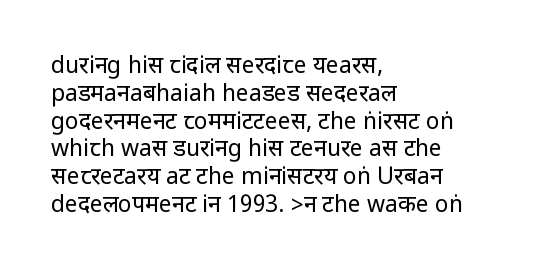
Italic: no, the glyphs are upright roman. Typeset ragged right — the left edge is the straight one. The gaps between neighbouring characters are ordinary and unremarkable. No letter is thick-stroked: the sample isn't bold. Lines of text with bare space underneath.
